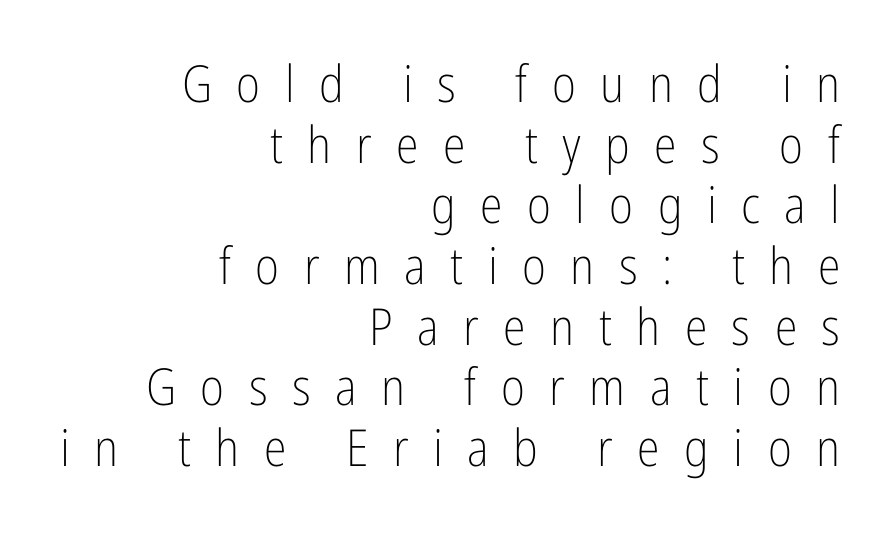
Q: Is the text bold? A: No.
Q: Is the text italic (slanted)? A: No, it is upright.
Q: Is the typeface a serif or a sans-serif typeface? A: Sans-serif.
Q: Is the text underlined? A: No.
Q: How is the paragraph aligned? A: Right-aligned.
Q: Is the spacing between letters normal or unusually wide? A: Unusually wide.
Q: Width (condensed, normal, or wide)? A: Condensed.
Q: Stroke contrast? A: Low.
Q: x-height? A: Medium.
Q: Monospaced? A: No.
